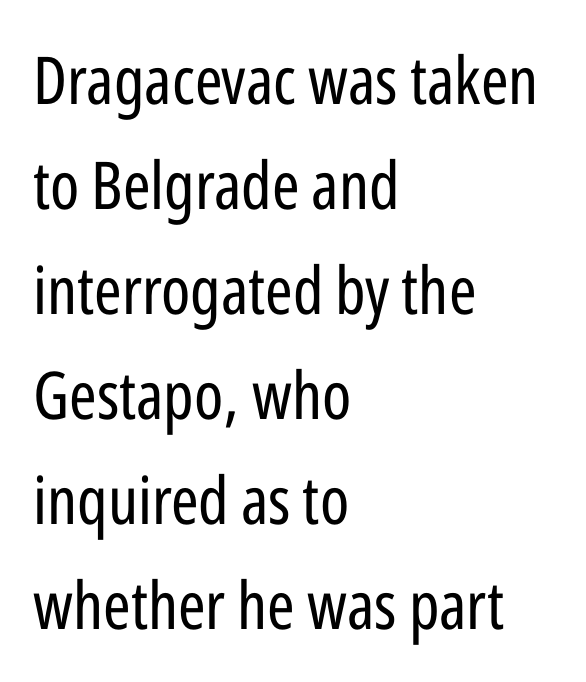
Short and long lines alike share a common starting point at left. These lines keep a tight, regular rhythm from letter to letter. Unlike italic type, these characters show no tilt at all. Think of a printed novel: that variable character pitch is what you see here.
